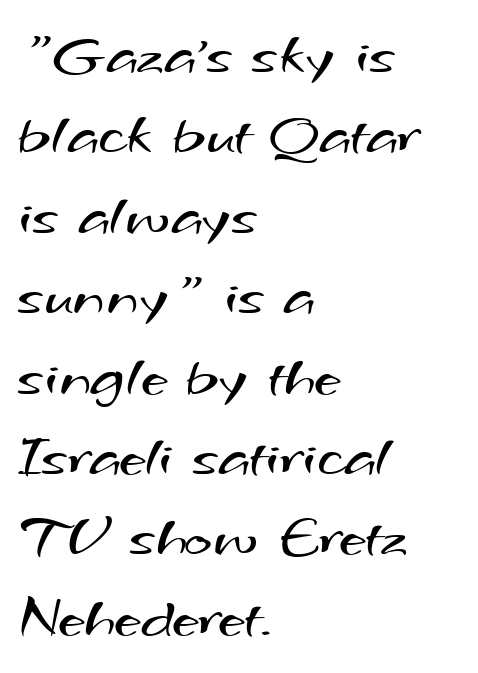
{"serif": "no", "bold": "no", "weight": "regular", "width": "wide", "stroke_contrast": "medium", "x_height": "small", "monospaced": "no", "underline": "no", "align": "left", "line_spacing": "normal", "line_spacing_ratio": 1.34, "letter_spacing": "normal", "letter_spacing_em": 0.0, "glyph_px": 60}
